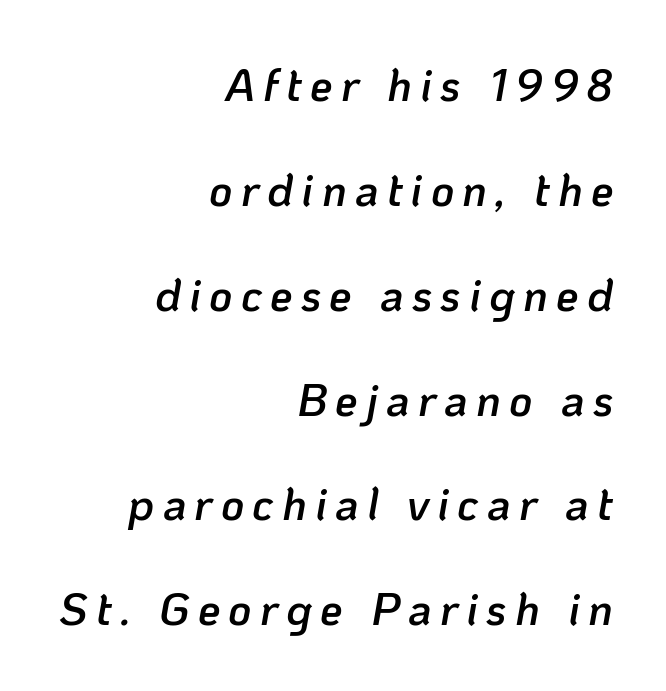
Widely set lines give the paragraph a tall, airy silhouette. Italic? Definitely — the glyphs are oblique. A semibold gives these letters moderate extra thickness, short of bold. Think of a printed novel: that variable character pitch is what you see here.
